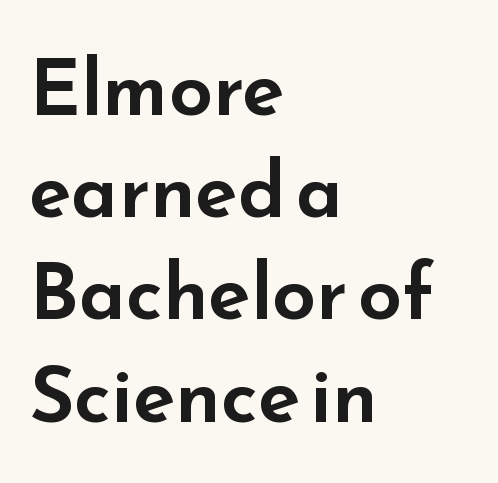
{"serif": "no", "italic": "no", "width": "wide", "stroke_contrast": "low", "x_height": "small", "monospaced": "no", "underline": "no", "align": "left", "line_spacing": "normal", "line_spacing_ratio": 1.31, "letter_spacing": "normal", "letter_spacing_em": 0.0, "glyph_px": 78}
